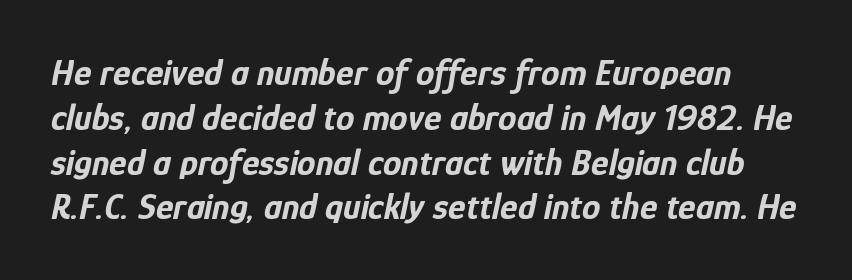
Q: Is the text bold? A: Yes.
Q: Is the text italic (slanted)? A: Yes, it leans right by about 12 degrees.
Q: Is the text underlined? A: No.
Q: Is the spacing between letters normal or unusually wide? A: Normal.
Q: Width (condensed, normal, or wide)? A: Condensed.
Q: Stroke contrast? A: Low.
Q: x-height? A: Medium.
Q: Monospaced? A: No.
